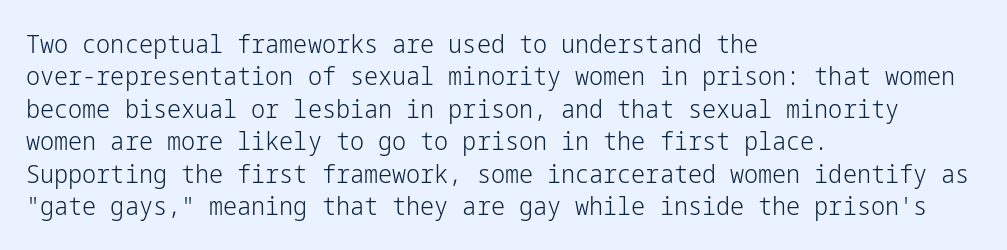
The words here are not underlined. Whoever set this chose a conventional vertical rhythm. Honestly, the letter spacing is just normal — you wouldn't notice it. Tall strokes in this sample are plumb rather than angled. Compared with a centered layout, this one pins lines to the left instead. The weight tops out at a normal text grade.
